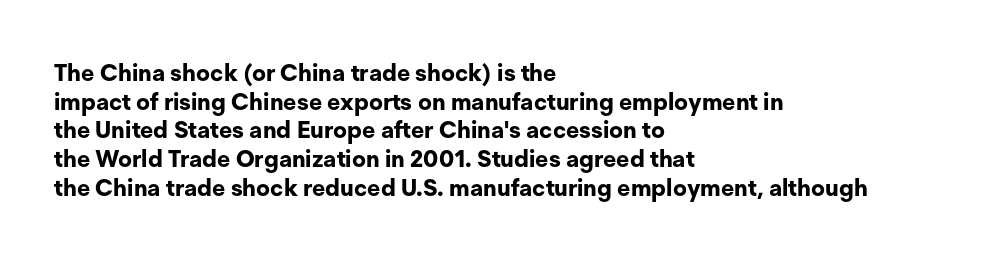
Q: Is the text bold? A: Yes.
Q: Is the text italic (slanted)? A: No, it is upright.
Q: Is the text underlined? A: No.
Q: How is the paragraph aligned? A: Left-aligned.
Q: Is the spacing between letters normal or unusually wide? A: Normal.
Q: Is the spacing between lines tight, normal or loose? A: Normal.
